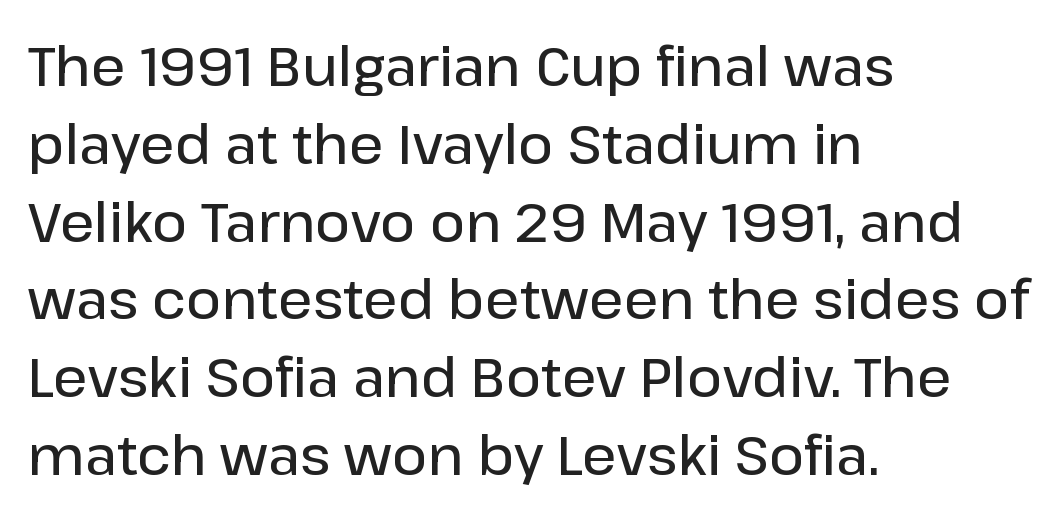
Q: Is the text bold? A: Semi-bold.
Q: Is the text italic (slanted)? A: No, it is upright.
Q: Is the typeface a serif or a sans-serif typeface? A: Sans-serif.
Q: Is the text underlined? A: No.
Q: How is the paragraph aligned? A: Left-aligned.
Q: Is the spacing between letters normal or unusually wide? A: Normal.
Q: Is the spacing between lines tight, normal or loose? A: Normal.
Q: Width (condensed, normal, or wide)? A: Normal.
Q: Stroke contrast? A: Low.
Q: x-height? A: Medium.
Q: Monospaced? A: No.
